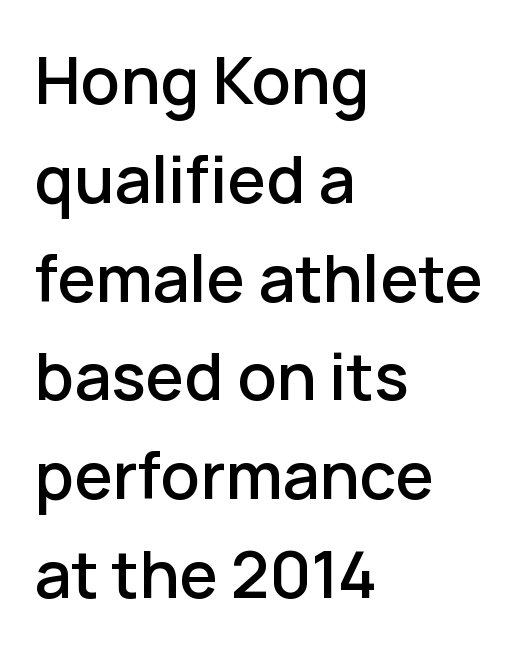
Q: Is the text italic (slanted)? A: No, it is upright.
Q: Is the typeface a serif or a sans-serif typeface? A: Sans-serif.
Q: Is the text underlined? A: No.
Q: How is the paragraph aligned? A: Left-aligned.
Q: Is the spacing between letters normal or unusually wide? A: Normal.
Q: Is the spacing between lines tight, normal or loose? A: Normal.
Q: Width (condensed, normal, or wide)? A: Normal.
Q: Stroke contrast? A: Low.
Q: x-height? A: Medium.
Q: Monospaced? A: No.
